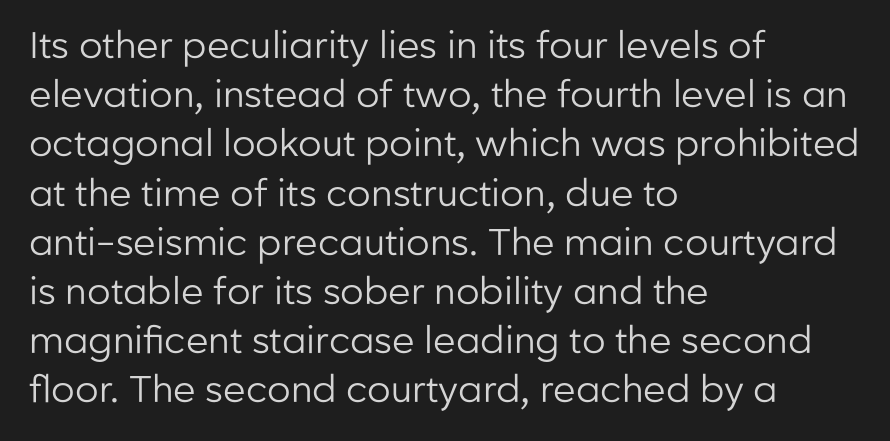
The image shows 37 px regular-weight sans-serif type, upright; set left-aligned, normal line spacing (1.33x), normal letter spacing, not underlined; low stroke contrast and a medium x-height.
